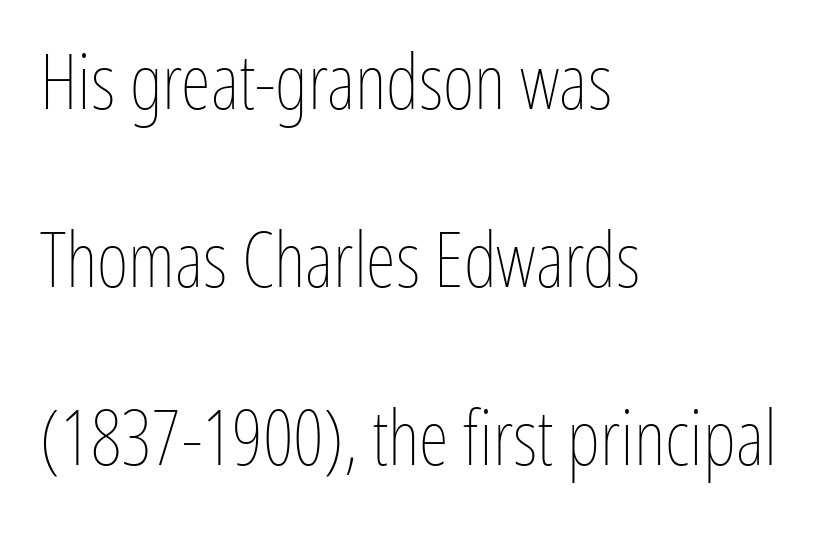
Q: Is the text bold? A: No.
Q: Is the text italic (slanted)? A: No, it is upright.
Q: Is the text underlined? A: No.
Q: How is the paragraph aligned? A: Left-aligned.
Q: Is the spacing between letters normal or unusually wide? A: Normal.
Q: Is the spacing between lines tight, normal or loose? A: Loose.
Q: Width (condensed, normal, or wide)? A: Condensed.
Q: Stroke contrast? A: Low.
Q: x-height? A: Medium.
Q: Monospaced? A: No.
